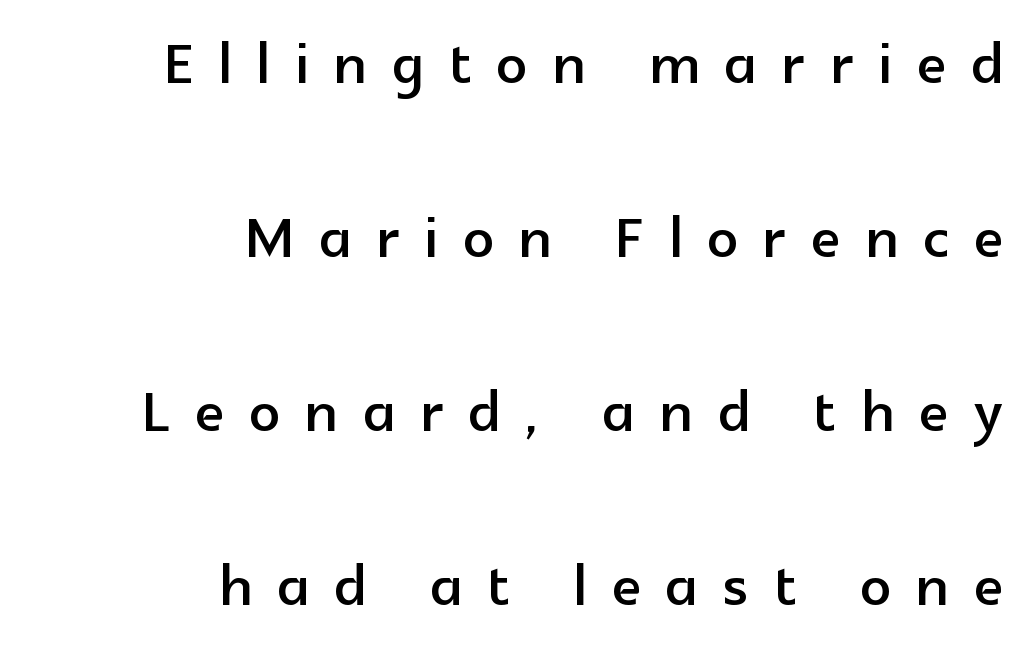
{"serif": "no", "italic": "no", "width": "normal", "x_height": "medium", "monospaced": "no", "underline": "no", "align": "right", "line_spacing": "loose", "line_spacing_ratio": 2.26, "letter_spacing": "wide", "letter_spacing_em": 0.32, "glyph_px": 77}
